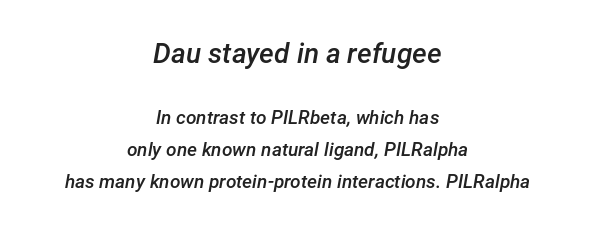
{"italic": "yes", "lean": "right", "slant_degrees": 12, "bold": "semi", "weight": "semibold", "width": "normal", "stroke_contrast": "low", "x_height": "medium", "monospaced": "no", "underline": "no", "align": "center", "line_spacing": "normal", "line_spacing_ratio": 1.67, "letter_spacing": "normal", "letter_spacing_em": 0.0, "larger_block": "first", "size_ratio": 1.47, "glyph_px": 28}
